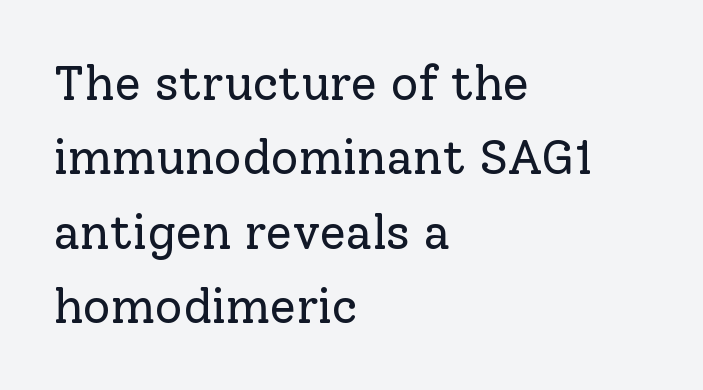
Q: Is the text bold? A: No.
Q: Is the text italic (slanted)? A: No, it is upright.
Q: Is the typeface a serif or a sans-serif typeface? A: Serif.
Q: Is the text underlined? A: No.
Q: How is the paragraph aligned? A: Left-aligned.
Q: Is the spacing between letters normal or unusually wide? A: Normal.
Q: Is the spacing between lines tight, normal or loose? A: Normal.
Q: Width (condensed, normal, or wide)? A: Normal.
Q: Stroke contrast? A: Low.
Q: x-height? A: Medium.
Q: Monospaced? A: No.
